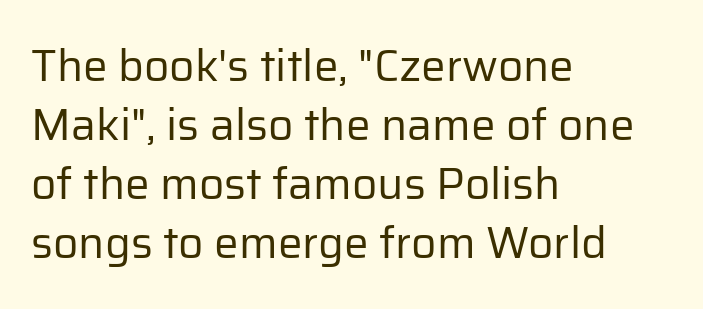
Style check: upright. Here the glyphs are tracked normally, forming tight word shapes. This sample uses a sans-serif face. The face used here is proportionally spaced, like ordinary book or web type. Bare-footed words on every line. The rag falls on the right side of this text block.
